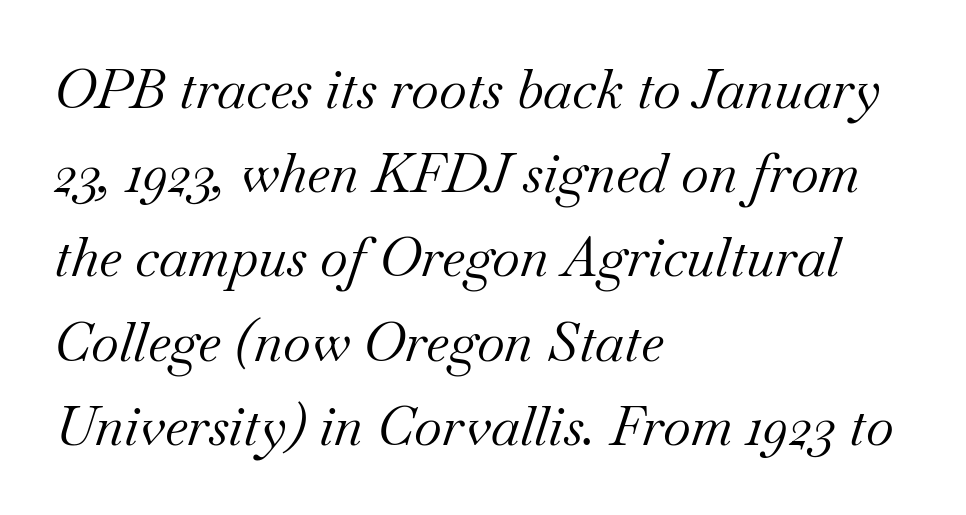
Q: Is the text bold? A: No.
Q: Is the text italic (slanted)? A: Yes, it leans right by about 18 degrees.
Q: Is the typeface a serif or a sans-serif typeface? A: Serif.
Q: Is the text underlined? A: No.
Q: How is the paragraph aligned? A: Left-aligned.
Q: Is the spacing between letters normal or unusually wide? A: Normal.
Q: Is the spacing between lines tight, normal or loose? A: Normal.
Q: Width (condensed, normal, or wide)? A: Normal.
Q: Stroke contrast? A: Medium.
Q: x-height? A: Small.
Q: Monospaced? A: No.
